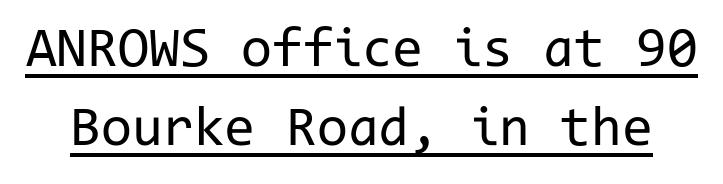
{"serif": "no", "italic": "no", "bold": "no", "weight": "regular", "width": "normal", "stroke_contrast": "low", "x_height": "medium", "monospaced": "yes", "underline": "yes", "line_spacing": "normal", "line_spacing_ratio": 1.41, "letter_spacing": "normal", "letter_spacing_em": 0.0, "glyph_px": 56}
